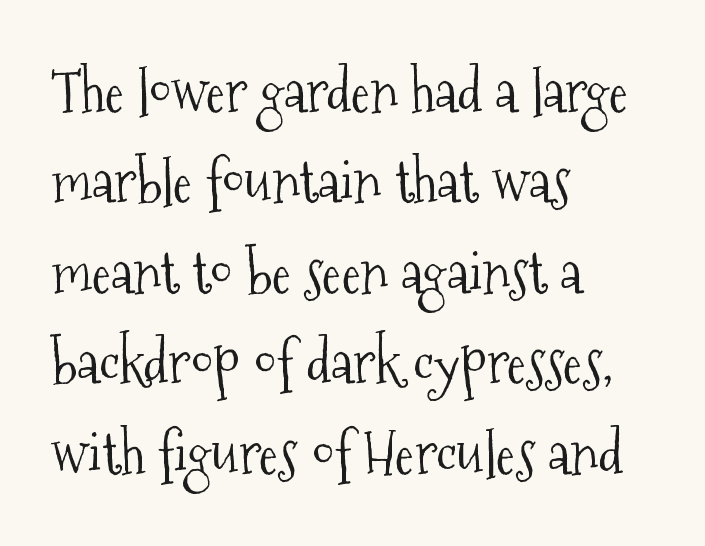
These lines were composed using upright roman letters. Is the type heavy? It reads as light-to-regular instead. Underline: absent. The passage shown is typeset with a serif family.
